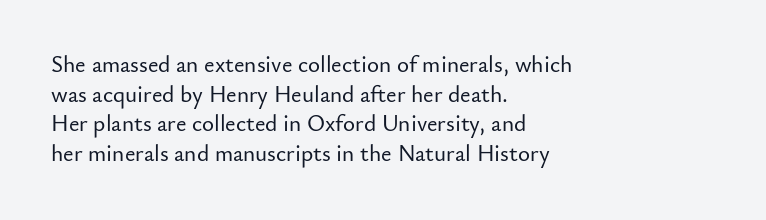
Q: Is the text italic (slanted)? A: No, it is upright.
Q: Is the text underlined? A: No.
Q: How is the paragraph aligned? A: Left-aligned.
Q: Is the spacing between letters normal or unusually wide? A: Normal.
Q: Is the spacing between lines tight, normal or loose? A: Normal.
